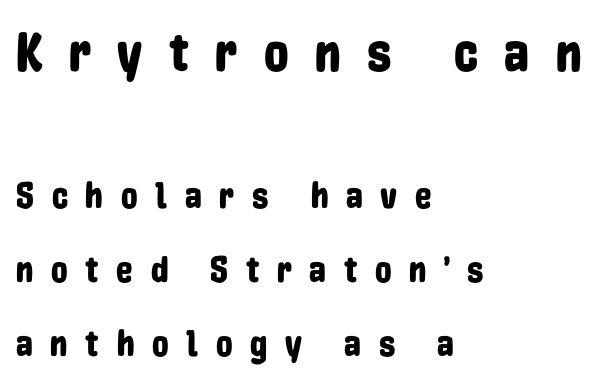
{"serif": "no", "italic": "no", "width": "condensed", "stroke_contrast": "low", "x_height": "medium", "monospaced": "no", "underline": "no", "align": "left", "line_spacing": "loose", "line_spacing_ratio": 2.01, "letter_spacing": "wide", "letter_spacing_em": 0.48, "larger_block": "first", "size_ratio": 1.49, "glyph_px": 55}
